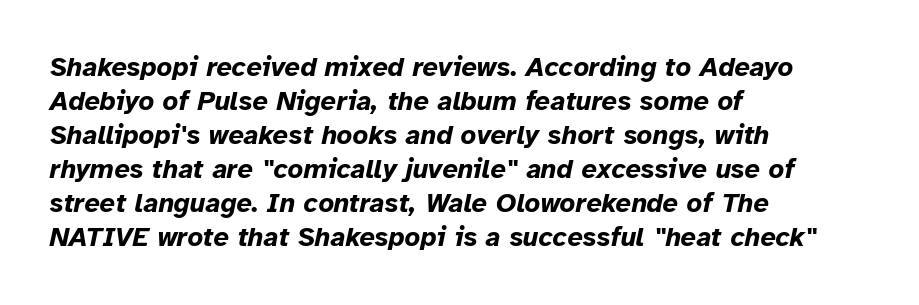
The image shows 27 px bold type, italic (leaning right); set left-aligned, normal line spacing (1.26x), normal letter spacing, not underlined.
